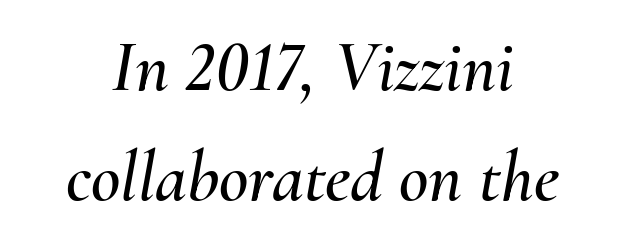
Emphasis-style slanted type is in use. Underlining? Definitely not there. Successive baselines arrive at the customary interval. Character widths vary here, with narrow letters taking less room than wide ones. How are the letters spaced? Ordinarily, with no added tracking.
